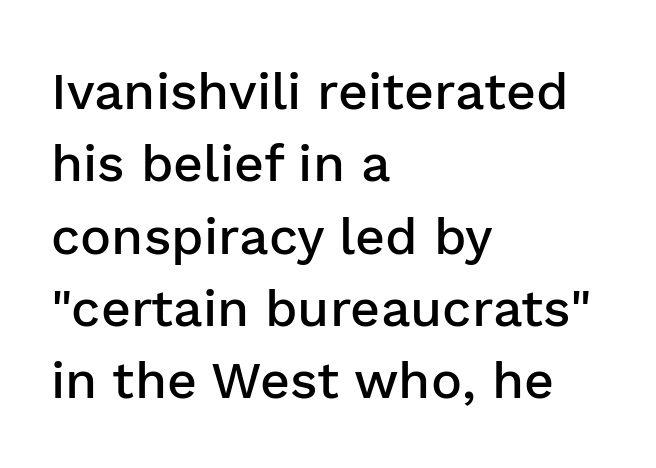
This sample keeps an unexceptional amount of space between lines. Bold? Not quite — semibold, heavier than regular but stopping short. The glyphs in this specimen are sans serif. Is the letter spacing exaggerated? No — it looks like the ordinary default.
